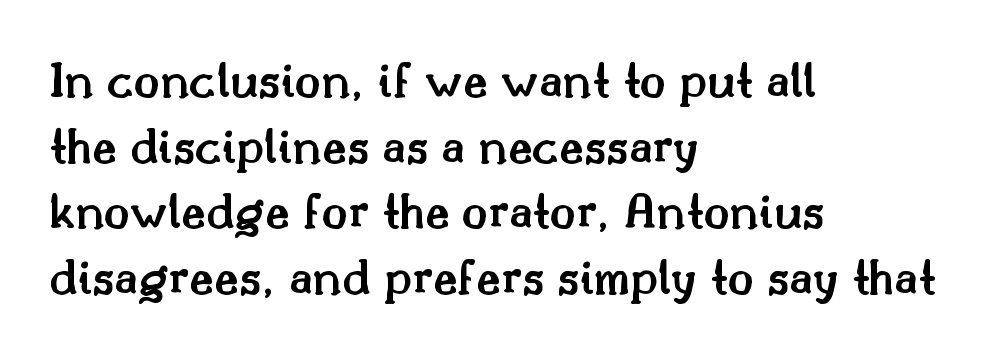
Nope, not italic — everything's standing straight. Tracking here is standard; glyphs follow each other at the usual distance. Typographic density is moderately raised because the face is semibold. Nobody drew a line under any word here.
